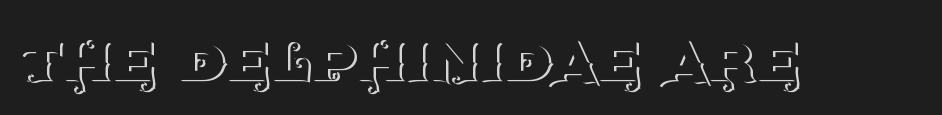
{"serif": "yes", "italic": "no", "bold": "no", "weight": "thin", "width": "normal", "stroke_contrast": "medium", "x_height": "large", "monospaced": "no", "underline": "no", "letter_spacing": "normal", "letter_spacing_em": 0.0, "glyph_px": 76}
